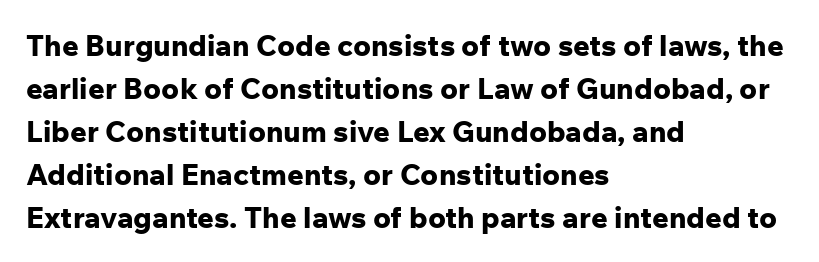
A sans-serif font was chosen for this passage. The tracking reads as untouched default to a designer's eye. A normal amount of white space separates one row of letters from the next. Heavy, bold letterforms. A typesetter would call this proportional, since set widths differ per character. Does the lettering tilt? It doesn't — this is upright.
